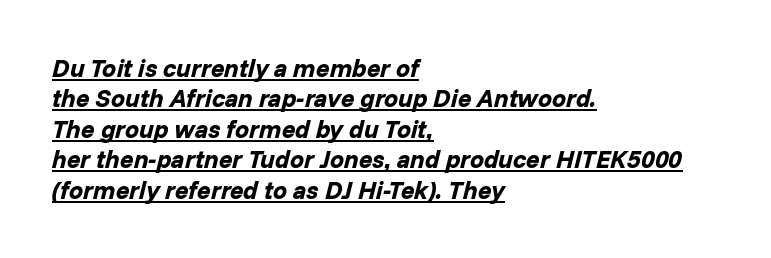
Compared with typical body copy, the letter spacing here is the same. The text carries the slant typical of an italic or oblique font. The lines are quadded left. Beneath each row of characters lies a ruled line.
